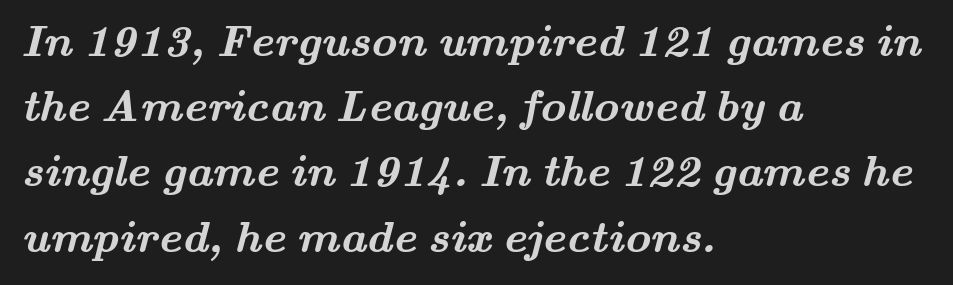
Q: Is the text bold? A: Yes.
Q: Is the typeface a serif or a sans-serif typeface? A: Serif.
Q: Is the text underlined? A: No.
Q: How is the paragraph aligned? A: Left-aligned.
Q: Is the spacing between letters normal or unusually wide? A: Normal.
Q: Is the spacing between lines tight, normal or loose? A: Normal.
Q: Width (condensed, normal, or wide)? A: Wide.
Q: Stroke contrast? A: Medium.
Q: x-height? A: Small.
Q: Monospaced? A: No.
